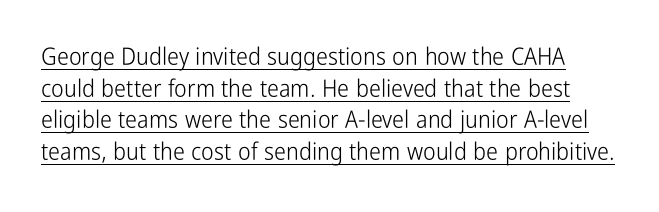
The image shows 24 px text type, upright; set normal line spacing (1.32x), normal letter spacing, underlined.
